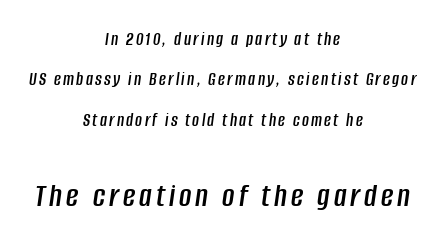
If you drew a line through each stem, it would be angled. The face used here is proportionally spaced, like ordinary book or web type. Scale increases going downward across the two blocks. Both edges are ragged and mirror each other, which tells us the setting is centered.
